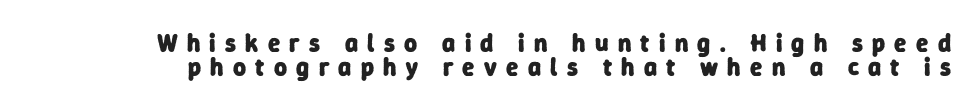
The image shows 25 px bold type; set tight line spacing (0.95x), unusually wide letter spacing (+0.37 em), not underlined.
